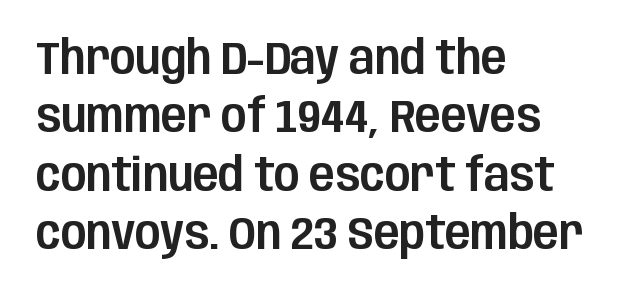
Q: Is the text italic (slanted)? A: No, it is upright.
Q: Is the typeface a serif or a sans-serif typeface? A: Sans-serif.
Q: Is the text underlined? A: No.
Q: How is the paragraph aligned? A: Left-aligned.
Q: Is the spacing between letters normal or unusually wide? A: Normal.
Q: Width (condensed, normal, or wide)? A: Condensed.
Q: Stroke contrast? A: Low.
Q: x-height? A: Large.
Q: Monospaced? A: No.
